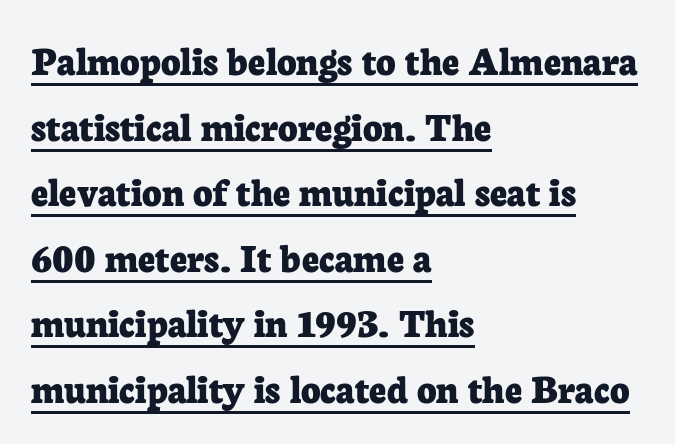
Q: Is the text bold? A: Yes.
Q: Is the text italic (slanted)? A: No, it is upright.
Q: Is the typeface a serif or a sans-serif typeface? A: Serif.
Q: Is the text underlined? A: Yes.
Q: How is the paragraph aligned? A: Left-aligned.
Q: Is the spacing between letters normal or unusually wide? A: Normal.
Q: Is the spacing between lines tight, normal or loose? A: Normal.
Q: Width (condensed, normal, or wide)? A: Normal.
Q: Stroke contrast? A: Low.
Q: x-height? A: Medium.
Q: Monospaced? A: No.
